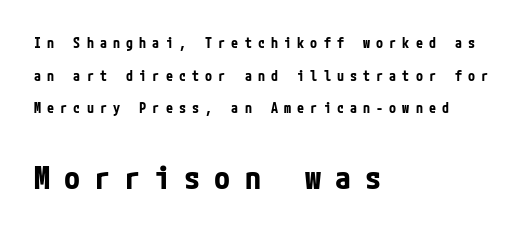
Q: Is the text bold? A: Yes.
Q: Is the text italic (slanted)? A: No, it is upright.
Q: Is the typeface a serif or a sans-serif typeface? A: Sans-serif.
Q: Is the text underlined? A: No.
Q: How is the paragraph aligned? A: Left-aligned.
Q: Is the spacing between letters normal or unusually wide? A: Unusually wide.
Q: Is the spacing between lines tight, normal or loose? A: Loose.
Q: Which block of text is set in a larger size, the first (top) or the second (bottom)? A: The second (bottom) one.
Q: Width (condensed, normal, or wide)? A: Condensed.
Q: Stroke contrast? A: Low.
Q: x-height? A: Medium.
